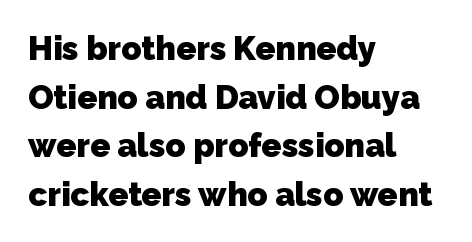
Q: Is the text bold? A: Yes.
Q: Is the typeface a serif or a sans-serif typeface? A: Sans-serif.
Q: Is the text underlined? A: No.
Q: How is the paragraph aligned? A: Left-aligned.
Q: Is the spacing between letters normal or unusually wide? A: Normal.
Q: Is the spacing between lines tight, normal or loose? A: Normal.
Q: Width (condensed, normal, or wide)? A: Normal.
Q: Stroke contrast? A: Low.
Q: x-height? A: Medium.
Q: Monospaced? A: No.
